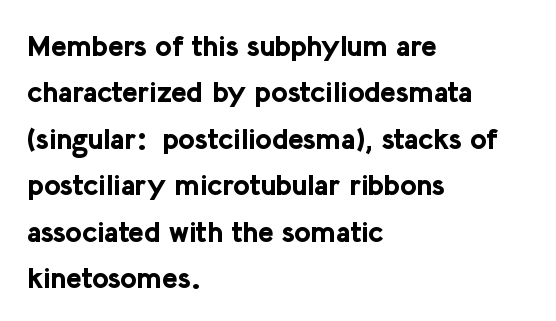
Q: Is the text bold? A: Yes.
Q: Is the text italic (slanted)? A: No, it is upright.
Q: Is the typeface a serif or a sans-serif typeface? A: Sans-serif.
Q: Is the text underlined? A: No.
Q: How is the paragraph aligned? A: Left-aligned.
Q: Is the spacing between letters normal or unusually wide? A: Normal.
Q: Is the spacing between lines tight, normal or loose? A: Normal.
Q: Width (condensed, normal, or wide)? A: Normal.
Q: Stroke contrast? A: Low.
Q: x-height? A: Medium.
Q: Monospaced? A: No.
